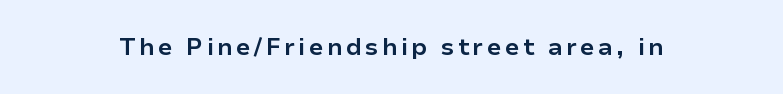
Q: Is the text bold? A: Yes.
Q: Is the text italic (slanted)? A: No, it is upright.
Q: Is the text underlined? A: No.
